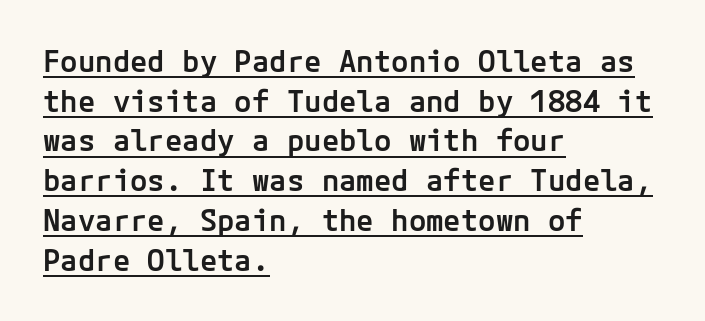
{"serif": "no", "italic": "no", "bold": "semi", "weight": "semibold", "width": "normal", "stroke_contrast": "low", "x_height": "medium", "underline": "yes", "align": "left", "line_spacing": "normal", "line_spacing_ratio": 1.37, "letter_spacing": "normal", "letter_spacing_em": 0.0, "glyph_px": 29}
